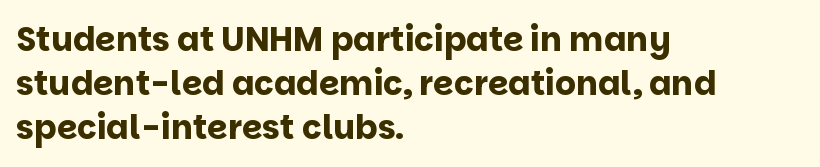
Q: Is the text bold? A: Yes.
Q: Is the text italic (slanted)? A: No, it is upright.
Q: Is the typeface a serif or a sans-serif typeface? A: Sans-serif.
Q: Is the text underlined? A: No.
Q: How is the paragraph aligned? A: Left-aligned.
Q: Is the spacing between letters normal or unusually wide? A: Normal.
Q: Is the spacing between lines tight, normal or loose? A: Normal.
Q: Width (condensed, normal, or wide)? A: Normal.
Q: Stroke contrast? A: Low.
Q: x-height? A: Large.
Q: Monospaced? A: No.
